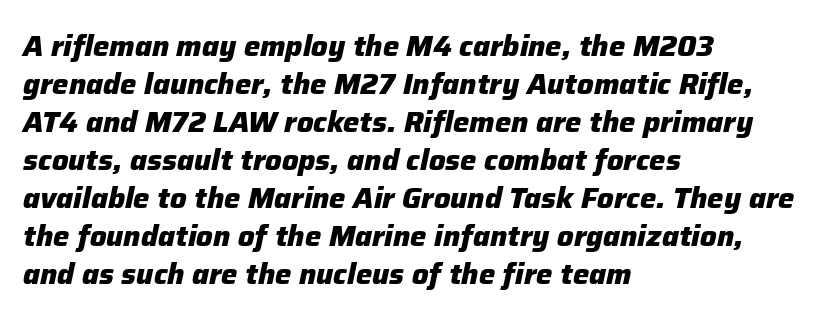
Q: Is the text bold? A: Yes.
Q: Is the text italic (slanted)? A: Yes, it leans right by about 12 degrees.
Q: Is the text underlined? A: No.
Q: How is the paragraph aligned? A: Left-aligned.
Q: Is the spacing between letters normal or unusually wide? A: Normal.
Q: Is the spacing between lines tight, normal or loose? A: Normal.
Q: Width (condensed, normal, or wide)? A: Normal.
Q: Stroke contrast? A: Low.
Q: x-height? A: Medium.
Q: Monospaced? A: No.
